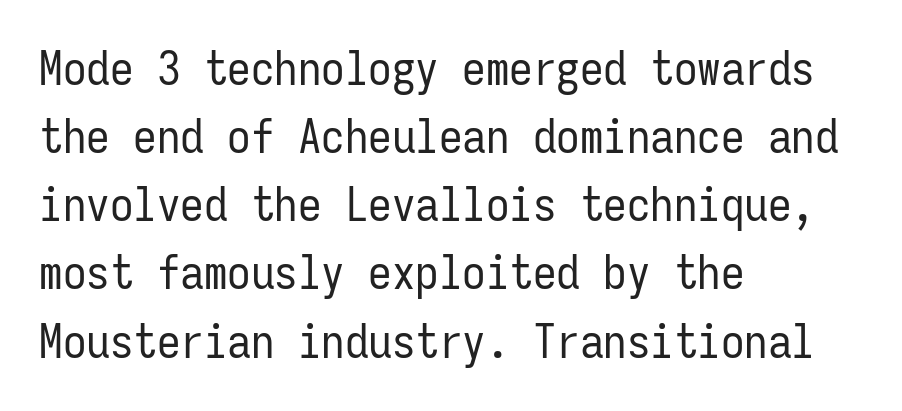
{"serif": "no", "italic": "no", "bold": "no", "weight": "regular", "width": "condensed", "stroke_contrast": "low", "x_height": "medium", "monospaced": "yes", "underline": "no", "align": "left", "line_spacing": "normal", "line_spacing_ratio": 1.45, "letter_spacing": "normal", "letter_spacing_em": 0.0, "glyph_px": 47}
